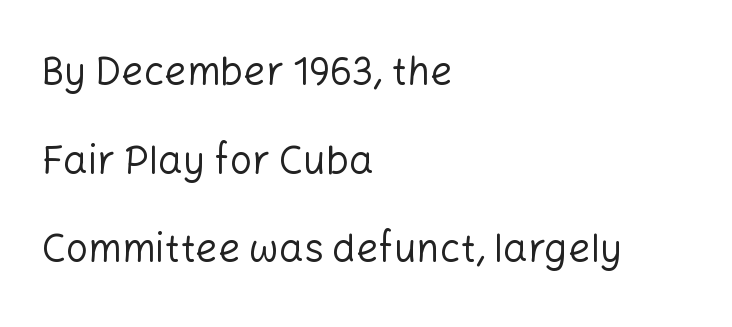
The image shows 39 px regular-weight sans-serif type, upright; set left-aligned, loose line spacing (2.27x), normal letter spacing, not underlined; low stroke contrast and a medium x-height.
